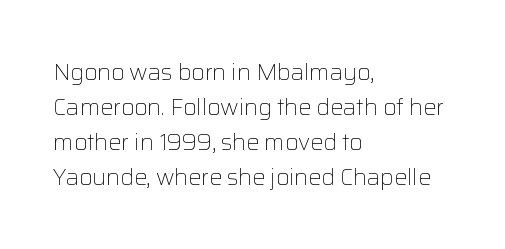
{"italic": "no", "bold": "no", "underline": "no", "align": "left", "line_spacing": "normal", "line_spacing_ratio": 1.52, "letter_spacing": "normal", "letter_spacing_em": 0.0, "glyph_px": 23}
